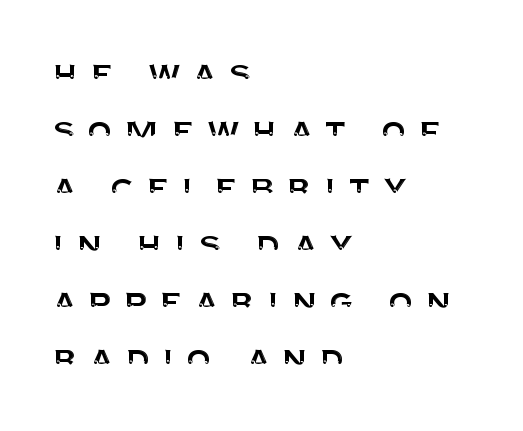
Whoever set this chose a conventional vertical rhythm. The area under the type is left untouched. The axis of the letterforms is exactly vertical. Each letter keeps its own natural width here, so spacing adapts to shape. Does the type have serifs? No, each stem ends abruptly.
